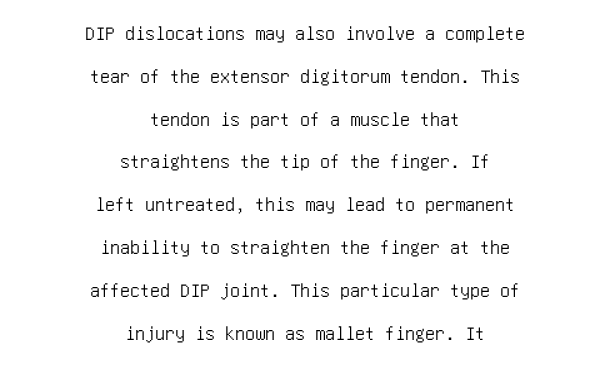
{"italic": "no", "underline": "no", "align": "center", "line_spacing": "loose", "line_spacing_ratio": 2.14, "letter_spacing": "normal", "letter_spacing_em": 0.0, "glyph_px": 20}
